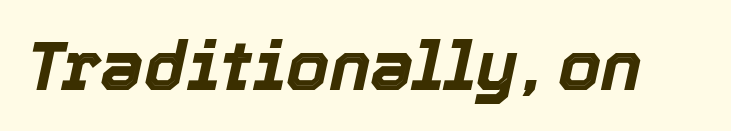
Q: Is the text bold? A: Yes.
Q: Is the text italic (slanted)? A: Yes, it leans right by about 12 degrees.
Q: Is the text underlined? A: No.
Q: Is the spacing between letters normal or unusually wide? A: Normal.
Q: Width (condensed, normal, or wide)? A: Normal.
Q: x-height? A: Medium.
Q: Monospaced? A: No.
